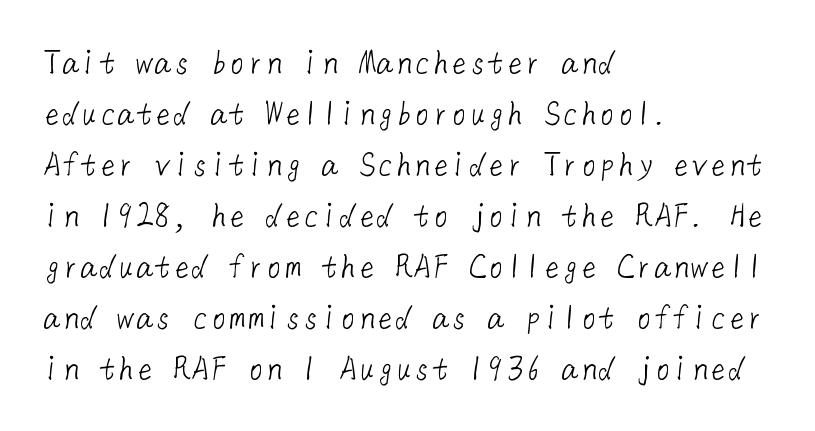
Unmarked baselines from the first word to the last. Default kerning and tracking; the words read as compact shapes. Grotesque or geometric, the face here clearly has no serifs. This is not heavy type; no bold has been used. Vertical spacing — default. Is the block centered? No — it sits flush against the left margin.
